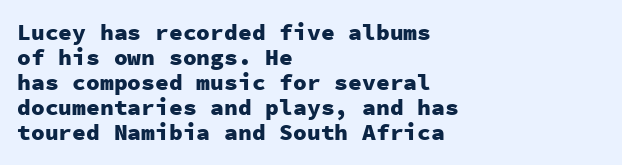
This rendering uses left alignment, leaving the right contour irregular. Compared with typical body copy, the letter spacing here is the same. Clear beneath every line of the passage. Do the letters lean? They stand straight.
